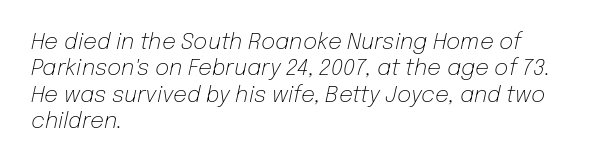
{"italic": "yes", "lean": "right", "slant_degrees": 12, "bold": "no", "underline": "no", "align": "left", "line_spacing_ratio": 1.2, "letter_spacing": "normal", "letter_spacing_em": 0.0, "glyph_px": 22}
